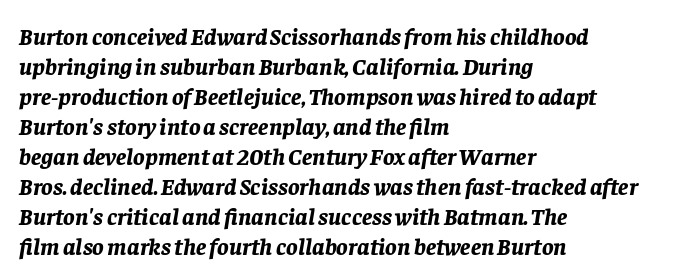
The image shows 24 px bold type, italic (leaning right); set left-aligned, normal line spacing (1.25x), normal letter spacing, not underlined.
